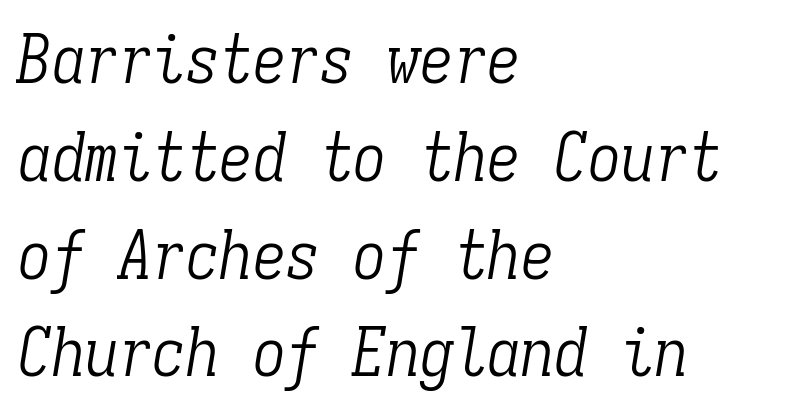
The image shows 67 px light, condensed serif type, italic (leaning right), monospaced; set left-aligned, normal line spacing (1.46x), normal letter spacing, not underlined; low stroke contrast and a medium x-height.
